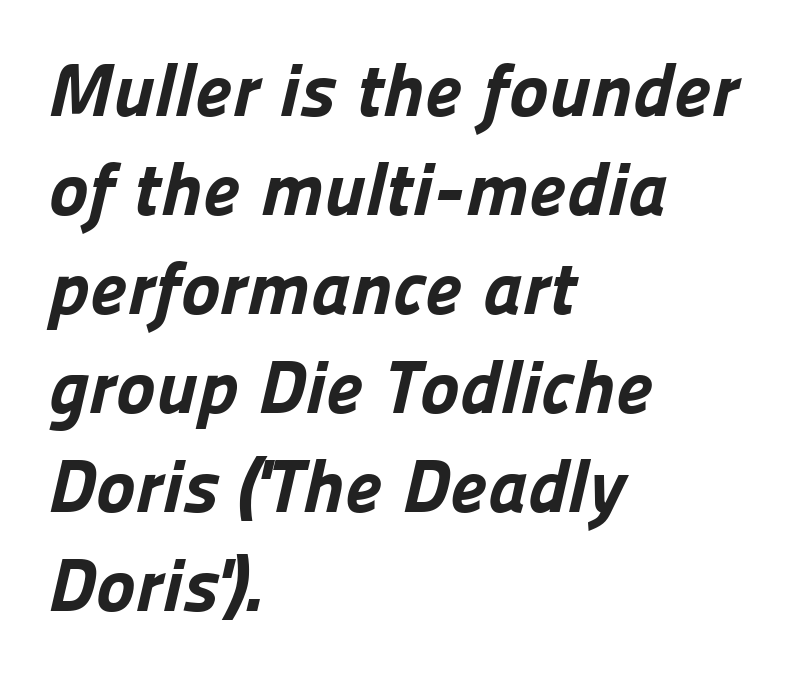
Q: Is the text bold? A: Yes.
Q: Is the typeface a serif or a sans-serif typeface? A: Sans-serif.
Q: Is the text underlined? A: No.
Q: How is the paragraph aligned? A: Left-aligned.
Q: Is the spacing between letters normal or unusually wide? A: Normal.
Q: Is the spacing between lines tight, normal or loose? A: Normal.
Q: Width (condensed, normal, or wide)? A: Normal.
Q: Stroke contrast? A: Low.
Q: x-height? A: Medium.
Q: Monospaced? A: No.
